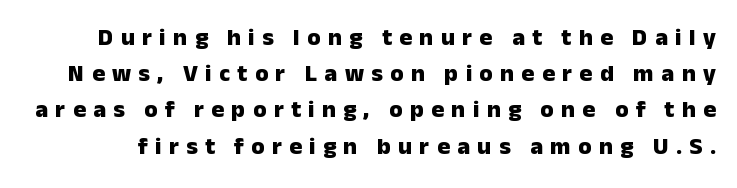
{"italic": "no", "bold": "yes", "underline": "no", "line_spacing": "normal", "line_spacing_ratio": 1.51, "letter_spacing": "wide", "letter_spacing_em": 0.31, "glyph_px": 24}
